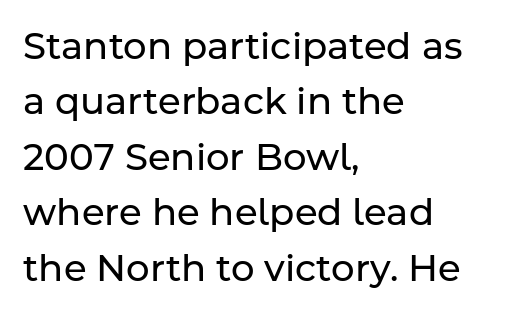
Q: Is the text bold? A: No.
Q: Is the text italic (slanted)? A: No, it is upright.
Q: Is the typeface a serif or a sans-serif typeface? A: Sans-serif.
Q: Is the text underlined? A: No.
Q: How is the paragraph aligned? A: Left-aligned.
Q: Is the spacing between letters normal or unusually wide? A: Normal.
Q: Is the spacing between lines tight, normal or loose? A: Normal.
Q: Width (condensed, normal, or wide)? A: Normal.
Q: Stroke contrast? A: Low.
Q: x-height? A: Medium.
Q: Monospaced? A: No.
